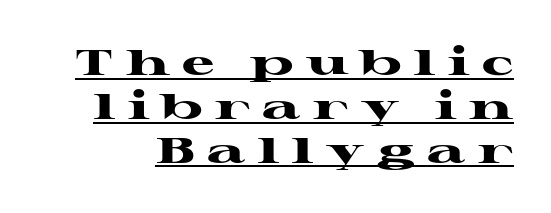
Q: Is the text bold? A: Yes.
Q: Is the text italic (slanted)? A: No, it is upright.
Q: Is the typeface a serif or a sans-serif typeface? A: Serif.
Q: Is the text underlined? A: Yes.
Q: Is the spacing between letters normal or unusually wide? A: Unusually wide.
Q: Width (condensed, normal, or wide)? A: Wide.
Q: Stroke contrast? A: High.
Q: x-height? A: Medium.
Q: Monospaced? A: No.
